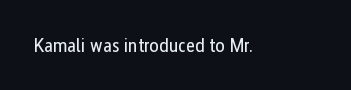
Q: Is the text bold? A: No.
Q: Is the text italic (slanted)? A: No, it is upright.
Q: Is the text underlined? A: No.
Q: Is the spacing between letters normal or unusually wide? A: Normal.
